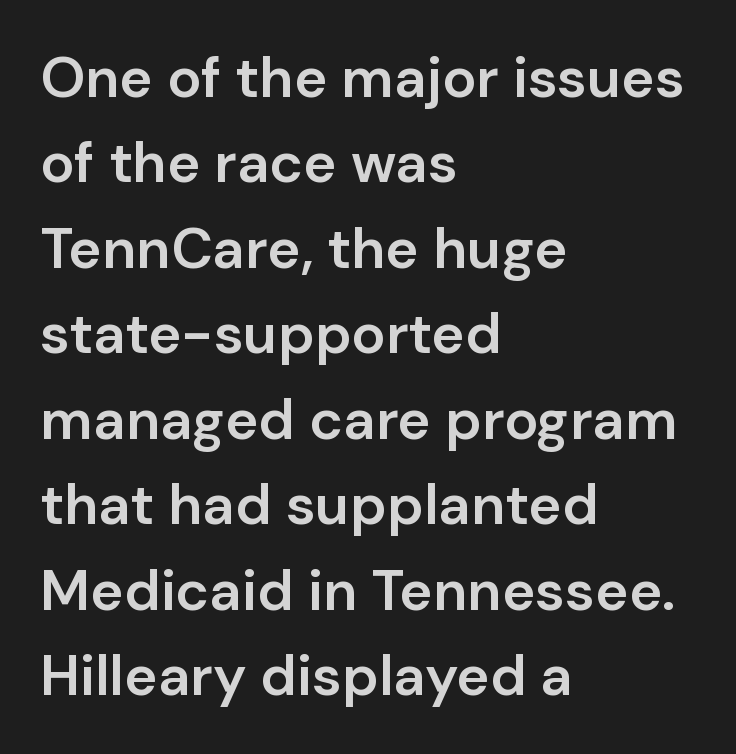
Q: Is the text bold? A: Semi-bold.
Q: Is the text italic (slanted)? A: No, it is upright.
Q: Is the typeface a serif or a sans-serif typeface? A: Sans-serif.
Q: Is the text underlined? A: No.
Q: How is the paragraph aligned? A: Left-aligned.
Q: Is the spacing between letters normal or unusually wide? A: Normal.
Q: Is the spacing between lines tight, normal or loose? A: Normal.
Q: Width (condensed, normal, or wide)? A: Normal.
Q: Stroke contrast? A: Low.
Q: x-height? A: Medium.
Q: Monospaced? A: No.
